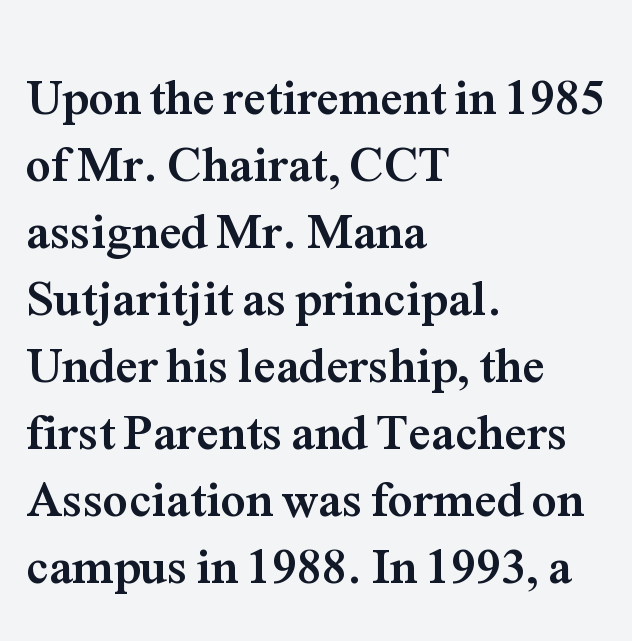
Looks like regular typesetting: each glyph gets only the width it needs. The foot of each line stays bare and open. These lines keep a tight, regular rhythm from letter to letter. These lines carry a lot of weight — the face is fully bold. A classic flush-left, rag-right setting is used for this passage. This is roman type, the default non-slanted kind.
